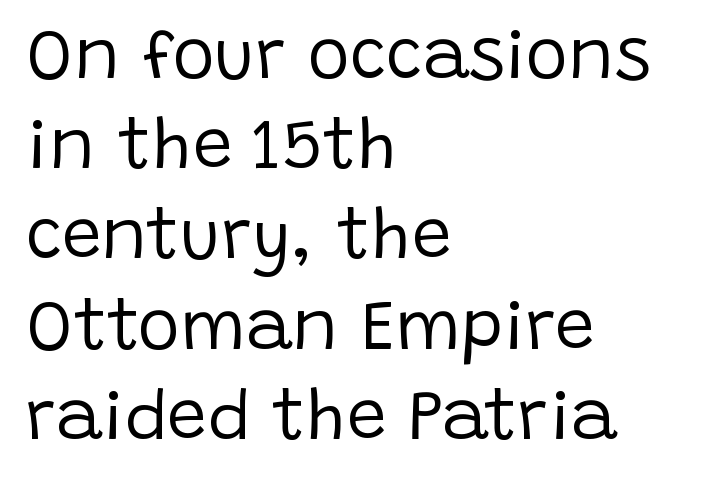
The image shows 71 px regular-weight sans-serif type, upright; set left-aligned, normal line spacing (1.27x), normal letter spacing, not underlined; low stroke contrast and a large x-height.
